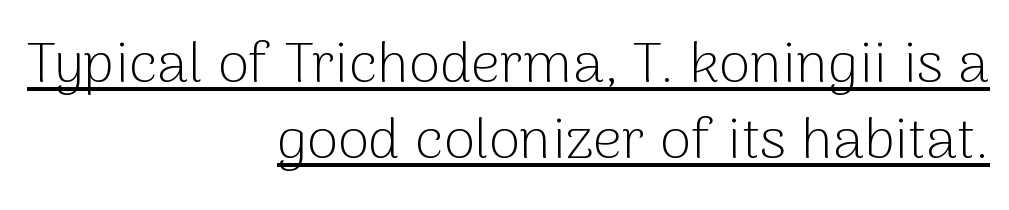
The image shows 57 px light sans-serif type, upright; set right-aligned, normal line spacing (1.33x), normal letter spacing, underlined; low stroke contrast and a medium x-height.
